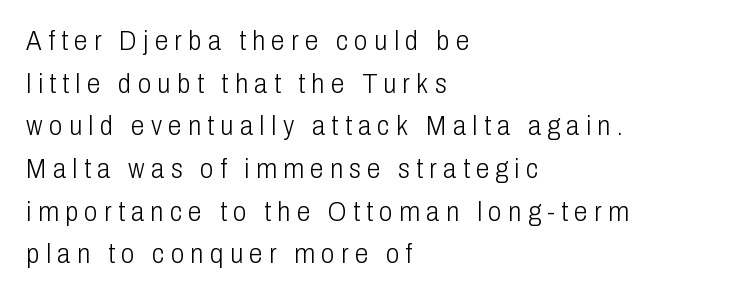
The image shows 27 px text type, upright; set left-aligned, normal line spacing (1.58x), unusually wide letter spacing (+0.24 em), not underlined.
